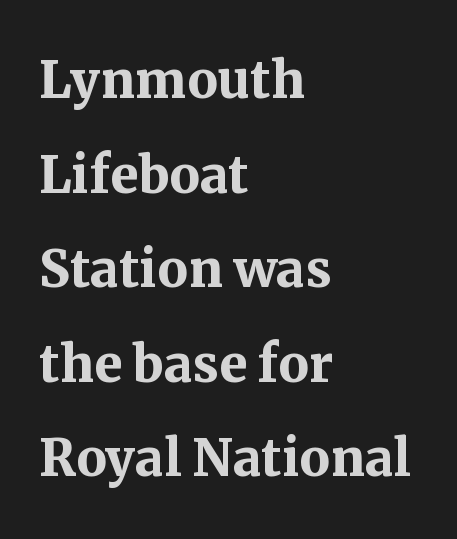
{"serif": "yes", "italic": "no", "bold": "yes", "weight": "semibold", "width": "normal", "stroke_contrast": "medium", "x_height": "medium", "monospaced": "no", "underline": "no", "align": "left", "line_spacing": "normal", "line_spacing_ratio": 1.39, "letter_spacing": "normal", "letter_spacing_em": 0.0, "glyph_px": 68}
